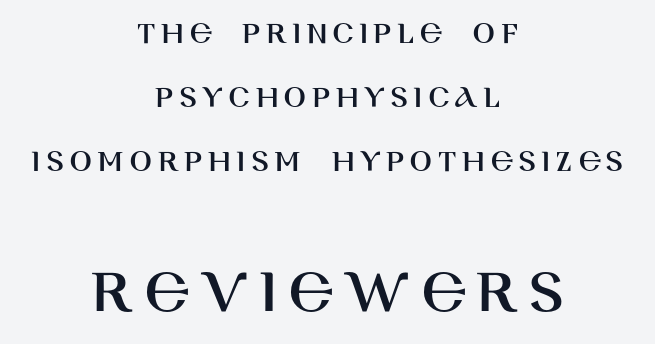
Q: Is the text italic (slanted)? A: No, it is upright.
Q: Is the typeface a serif or a sans-serif typeface? A: Sans-serif.
Q: Is the text underlined? A: No.
Q: How is the paragraph aligned? A: Centered.
Q: Is the spacing between lines tight, normal or loose? A: Loose.
Q: Which block of text is set in a larger size, the first (top) or the second (bottom)? A: The second (bottom) one.
Q: Width (condensed, normal, or wide)? A: Normal.
Q: Stroke contrast? A: High.
Q: x-height? A: Large.
Q: Monospaced? A: No.
